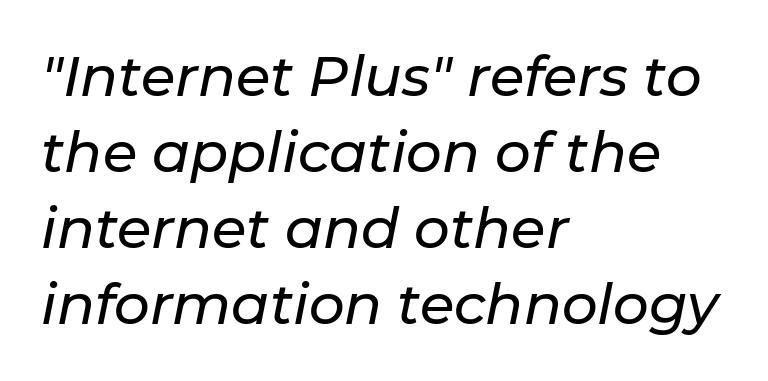
{"italic": "yes", "lean": "right", "slant_degrees": 11, "width": "normal", "stroke_contrast": "low", "x_height": "medium", "monospaced": "no", "underline": "no", "align": "left", "line_spacing": "normal", "line_spacing_ratio": 1.36, "letter_spacing": "normal", "letter_spacing_em": 0.0, "glyph_px": 56}
